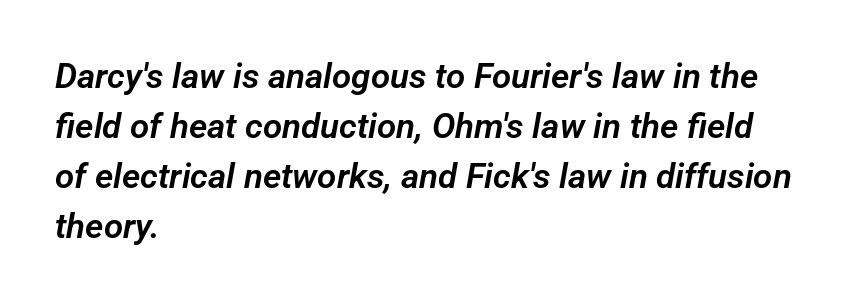
The image shows 35 px sans-serif type; set left-aligned, normal line spacing (1.43x), normal letter spacing, not underlined; low stroke contrast and a medium x-height.
